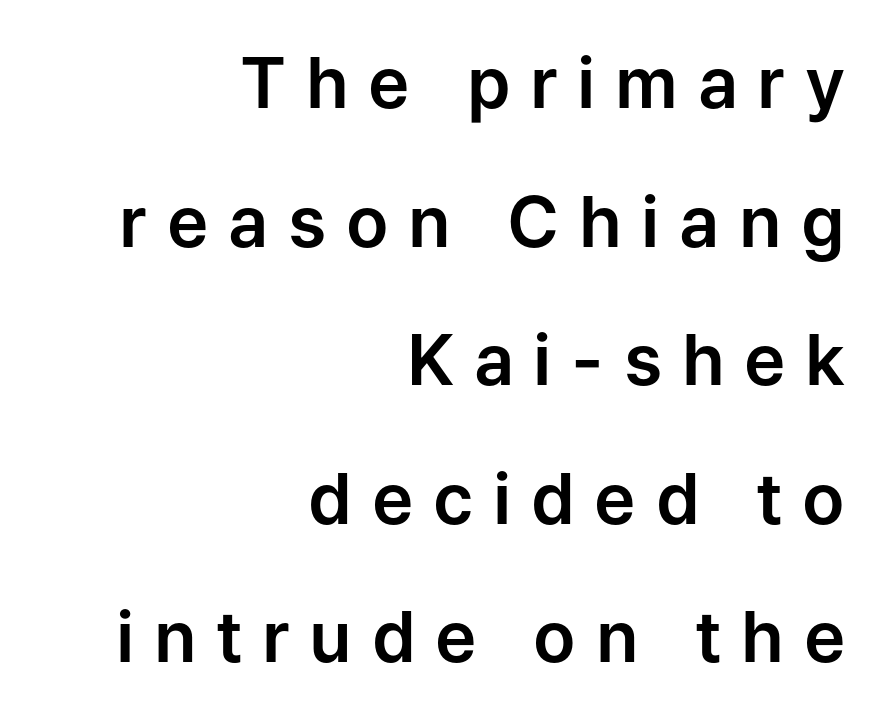
Q: Is the text italic (slanted)? A: No, it is upright.
Q: Is the typeface a serif or a sans-serif typeface? A: Sans-serif.
Q: Is the text underlined? A: No.
Q: How is the paragraph aligned? A: Right-aligned.
Q: Is the spacing between letters normal or unusually wide? A: Unusually wide.
Q: Is the spacing between lines tight, normal or loose? A: Loose.
Q: Width (condensed, normal, or wide)? A: Normal.
Q: Stroke contrast? A: Low.
Q: x-height? A: Medium.
Q: Monospaced? A: No.
